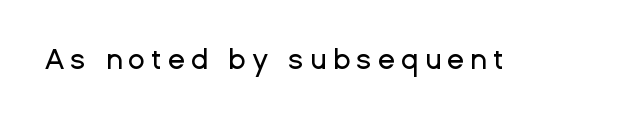
{"serif": "no", "italic": "no", "width": "normal", "stroke_contrast": "low", "x_height": "medium", "monospaced": "no", "underline": "no", "letter_spacing": "wide", "letter_spacing_em": 0.21, "glyph_px": 28}
